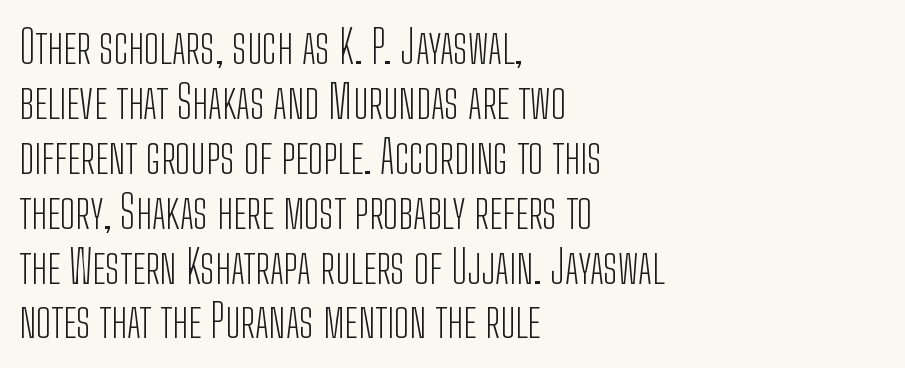
The image shows 45 px light, condensed sans-serif type, upright; set left-aligned, line spacing 1.22x, normal letter spacing, not underlined; low stroke contrast and a medium x-height.
